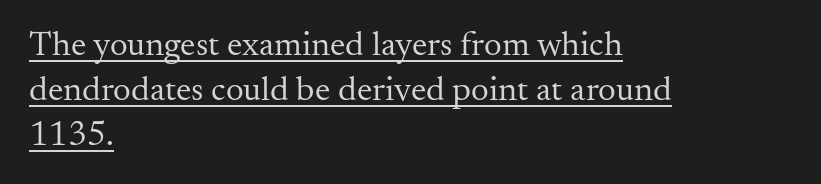
The image shows 35 px regular-weight serif type, upright; set left-aligned, normal line spacing (1.28x), normal letter spacing, underlined; medium stroke contrast and a small x-height.
